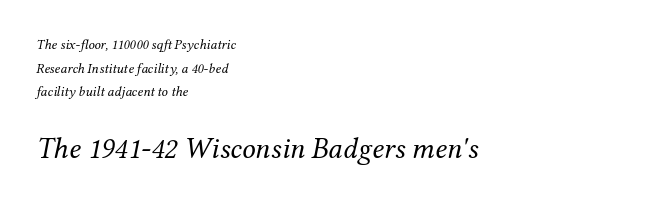
Q: Is the text bold? A: No.
Q: Is the text italic (slanted)? A: Yes, it leans right by about 12 degrees.
Q: Is the typeface a serif or a sans-serif typeface? A: Serif.
Q: Is the text underlined? A: No.
Q: How is the paragraph aligned? A: Left-aligned.
Q: Is the spacing between letters normal or unusually wide? A: Normal.
Q: Is the spacing between lines tight, normal or loose? A: Normal.
Q: Which block of text is set in a larger size, the first (top) or the second (bottom)? A: The second (bottom) one.
Q: Width (condensed, normal, or wide)? A: Normal.
Q: Stroke contrast? A: Medium.
Q: x-height? A: Medium.
Q: Monospaced? A: No.
